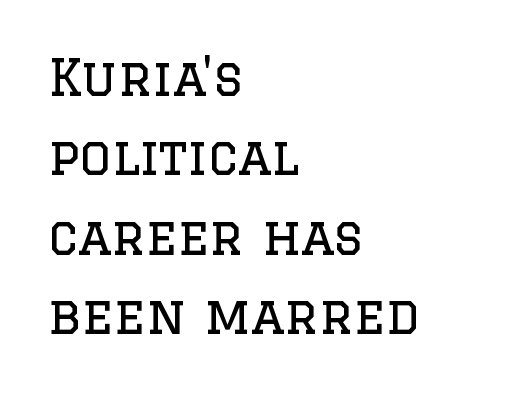
Q: Is the text bold? A: No.
Q: Is the text italic (slanted)? A: No, it is upright.
Q: Is the typeface a serif or a sans-serif typeface? A: Serif.
Q: Is the text underlined? A: No.
Q: How is the paragraph aligned? A: Left-aligned.
Q: Is the spacing between letters normal or unusually wide? A: Normal.
Q: Is the spacing between lines tight, normal or loose? A: Normal.
Q: Width (condensed, normal, or wide)? A: Normal.
Q: Stroke contrast? A: Low.
Q: x-height? A: Large.
Q: Monospaced? A: No.
